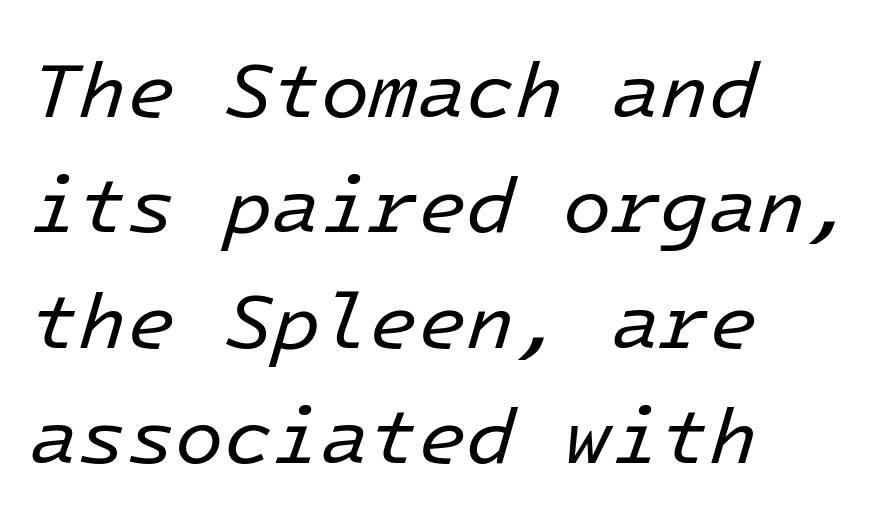
The image shows 79 px regular-weight type, italic (leaning right); set left-aligned, normal line spacing (1.46x), normal letter spacing, not underlined; low stroke contrast and a medium x-height.
